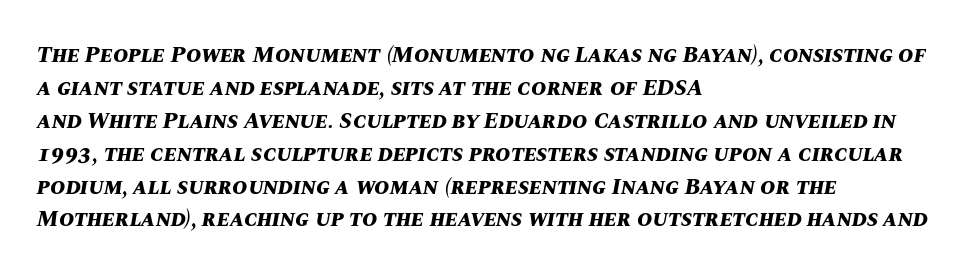
{"italic": "yes", "lean": "right", "slant_degrees": 10, "bold": "yes", "underline": "no", "align": "left", "line_spacing": "normal", "line_spacing_ratio": 1.43, "letter_spacing": "normal", "letter_spacing_em": 0.0, "glyph_px": 23}
